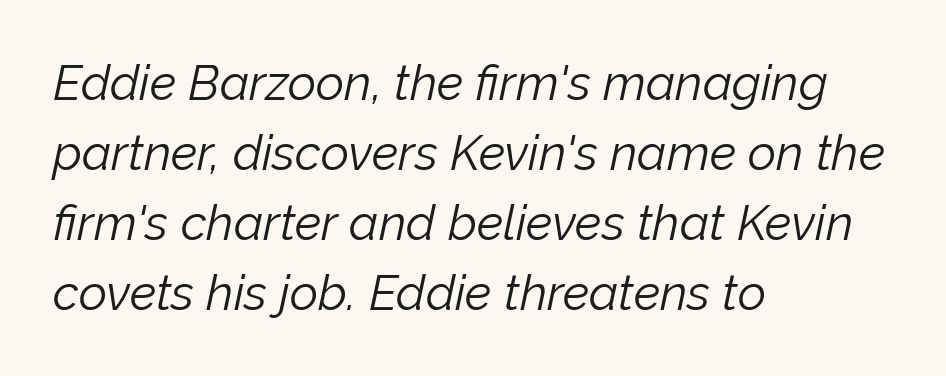
Q: Is the text bold? A: No.
Q: Is the text italic (slanted)? A: Yes, it leans right by about 12 degrees.
Q: Is the text underlined? A: No.
Q: How is the paragraph aligned? A: Left-aligned.
Q: Is the spacing between letters normal or unusually wide? A: Normal.
Q: Is the spacing between lines tight, normal or loose? A: Normal.
Q: Width (condensed, normal, or wide)? A: Normal.
Q: Stroke contrast? A: Low.
Q: x-height? A: Medium.
Q: Monospaced? A: No.
